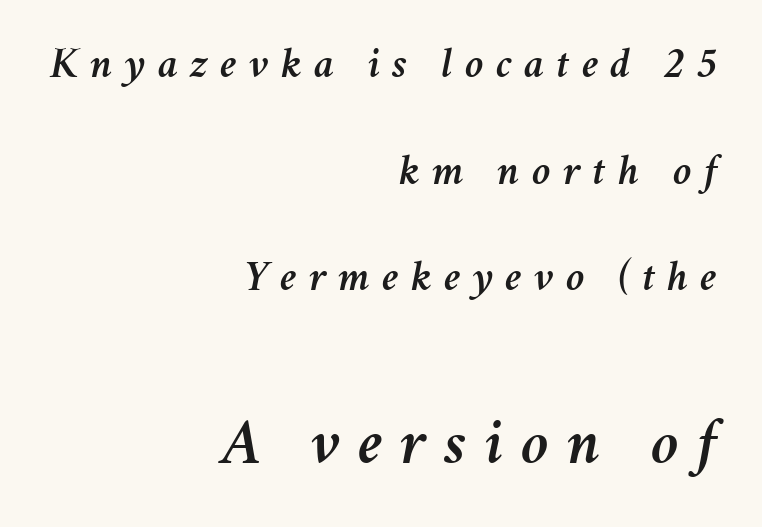
The image shows 64 px text type, italic (leaning right); set right-aligned, loose line spacing (2.48x), unusually wide letter spacing (+0.28 em), not underlined; the second (bottom) block is 1.49x larger; medium stroke contrast and a medium x-height.
